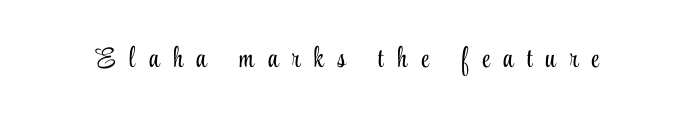
{"serif": "yes", "bold": "no", "weight": "light", "width": "condensed", "stroke_contrast": "low", "x_height": "small", "monospaced": "no", "underline": "no", "letter_spacing": "wide", "letter_spacing_em": 0.49, "glyph_px": 28}
